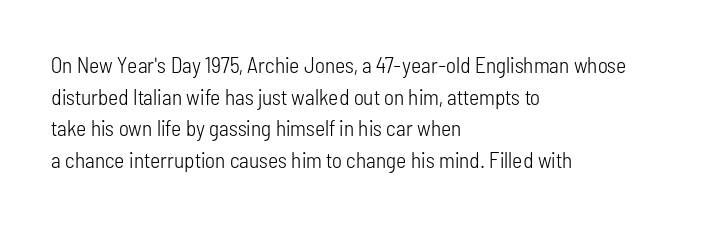
Q: Is the text bold? A: No.
Q: Is the text italic (slanted)? A: No, it is upright.
Q: Is the text underlined? A: No.
Q: How is the paragraph aligned? A: Left-aligned.
Q: Is the spacing between letters normal or unusually wide? A: Normal.
Q: Is the spacing between lines tight, normal or loose? A: Normal.
